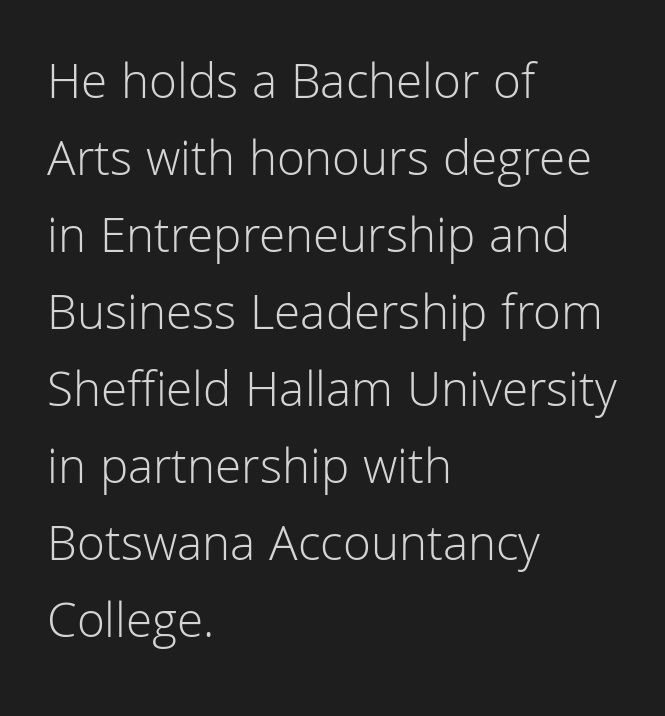
Q: Is the text bold? A: No.
Q: Is the text italic (slanted)? A: No, it is upright.
Q: Is the typeface a serif or a sans-serif typeface? A: Sans-serif.
Q: Is the text underlined? A: No.
Q: How is the paragraph aligned? A: Left-aligned.
Q: Is the spacing between letters normal or unusually wide? A: Normal.
Q: Is the spacing between lines tight, normal or loose? A: Normal.
Q: Width (condensed, normal, or wide)? A: Normal.
Q: Stroke contrast? A: Low.
Q: x-height? A: Medium.
Q: Monospaced? A: No.
